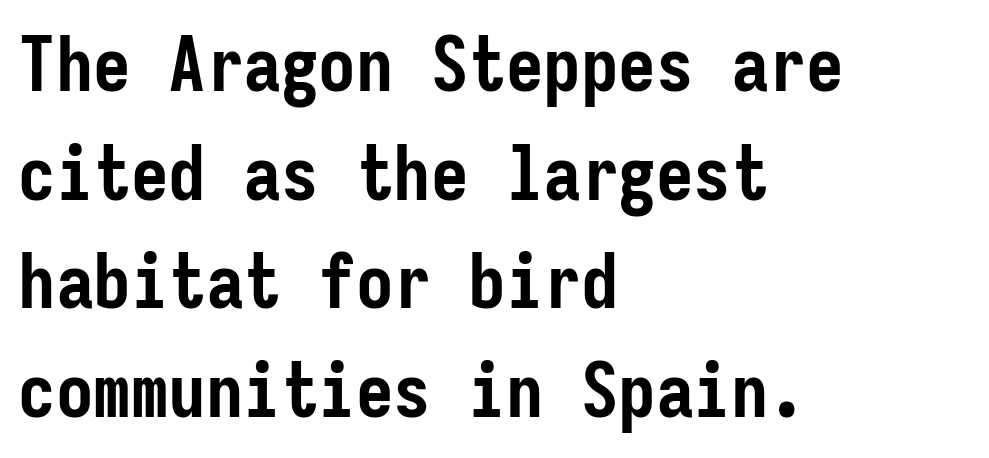
{"serif": "no", "italic": "no", "bold": "yes", "weight": "semibold", "width": "condensed", "stroke_contrast": "low", "x_height": "medium", "monospaced": "yes", "underline": "no", "align": "left", "line_spacing": "normal", "line_spacing_ratio": 1.45, "letter_spacing": "normal", "letter_spacing_em": 0.0, "glyph_px": 75}
